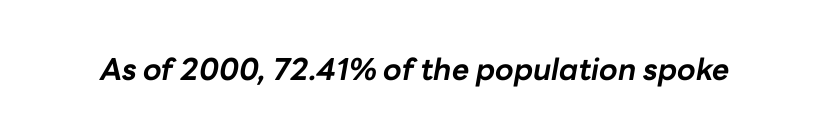
{"italic": "yes", "lean": "right", "slant_degrees": 10, "bold": "yes", "weight": "bold", "width": "normal", "stroke_contrast": "low", "x_height": "medium", "monospaced": "no", "underline": "no", "letter_spacing": "normal", "letter_spacing_em": 0.0, "glyph_px": 30}
